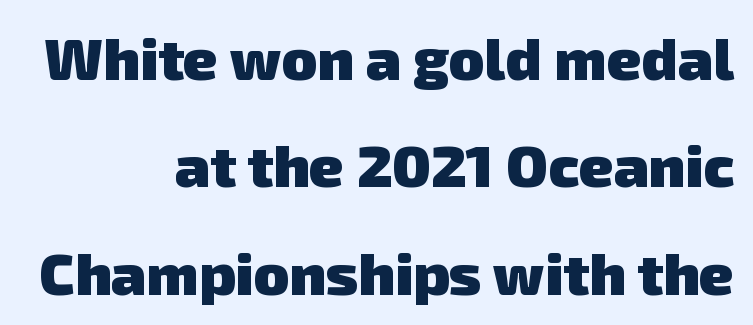
{"serif": "no", "bold": "yes", "weight": "heavy", "width": "normal", "stroke_contrast": "low", "x_height": "medium", "monospaced": "no", "underline": "no", "align": "right", "line_spacing_ratio": 1.82, "letter_spacing": "normal", "letter_spacing_em": 0.0, "glyph_px": 59}
